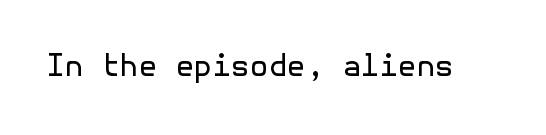
{"serif": "no", "italic": "no", "bold": "no", "weight": "regular", "width": "normal", "x_height": "medium", "underline": "no", "letter_spacing": "normal", "letter_spacing_em": 0.0, "glyph_px": 30}
